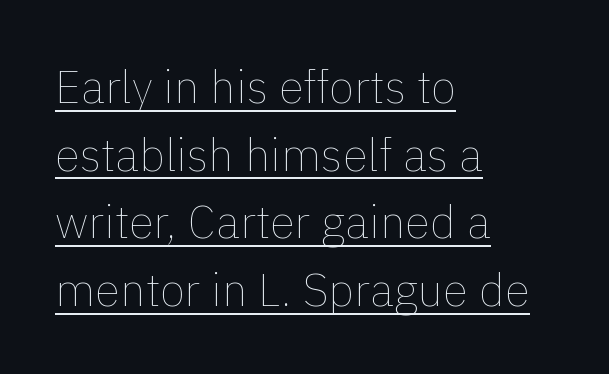
{"italic": "no", "bold": "no", "weight": "thin", "width": "normal", "x_height": "medium", "monospaced": "no", "underline": "yes", "align": "left", "line_spacing": "normal", "line_spacing_ratio": 1.47, "letter_spacing": "normal", "letter_spacing_em": 0.0, "glyph_px": 46}
